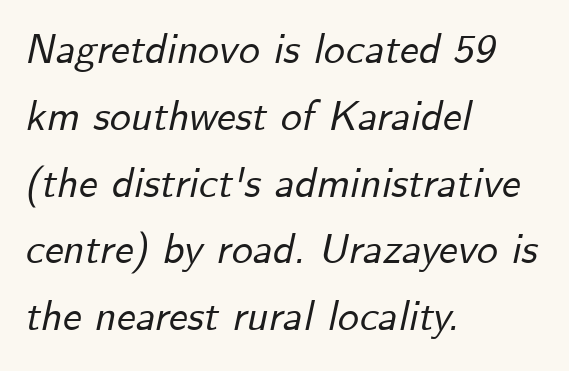
The image shows 42 px text type, italic (leaning right); set left-aligned, normal line spacing (1.59x), normal letter spacing, not underlined; low stroke contrast and a small x-height.
